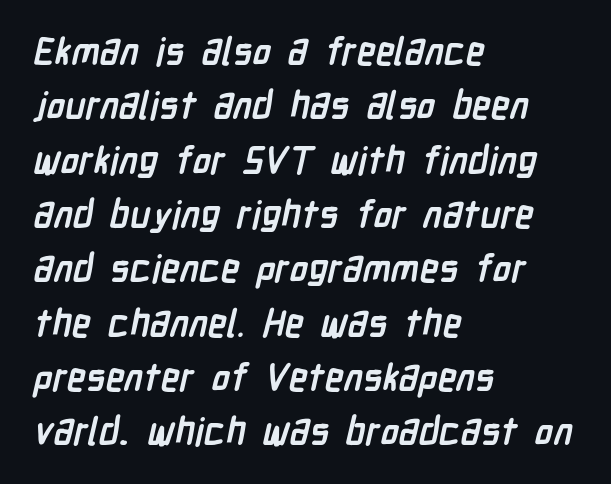
Think of a printed novel: that variable character pitch is what you see here. Horizontal alignment here is leftward, the default for most running prose. The rows are spaced the way most documents space them. Type style note: lacks serifs. Characters follow at the spacing the type designer built in.
